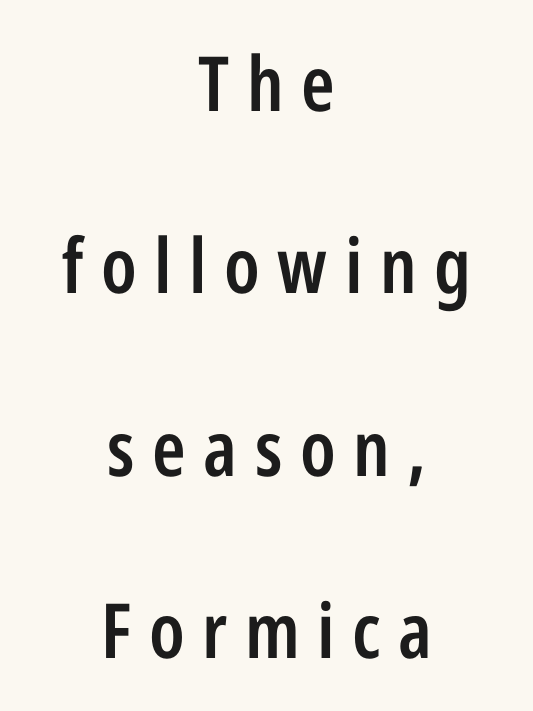
{"serif": "no", "italic": "no", "bold": "semi", "weight": "semibold", "width": "condensed", "stroke_contrast": "low", "x_height": "medium", "monospaced": "no", "underline": "no", "align": "center", "line_spacing": "loose", "line_spacing_ratio": 2.4, "letter_spacing": "wide", "letter_spacing_em": 0.23, "glyph_px": 76}
